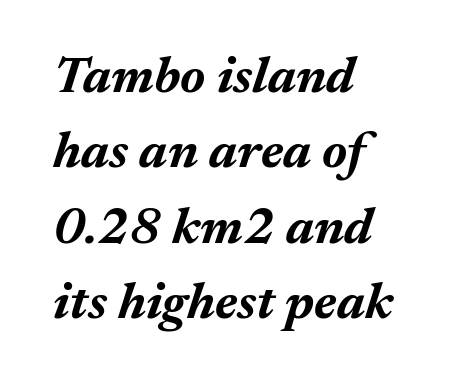
The image shows 52 px bold type, italic (leaning right); set left-aligned, normal line spacing (1.45x), normal letter spacing, not underlined; medium stroke contrast and a medium x-height.
